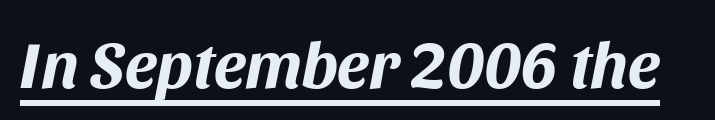
The image shows 66 px bold type, italic (leaning right); set normal letter spacing, underlined; medium stroke contrast and a large x-height.
